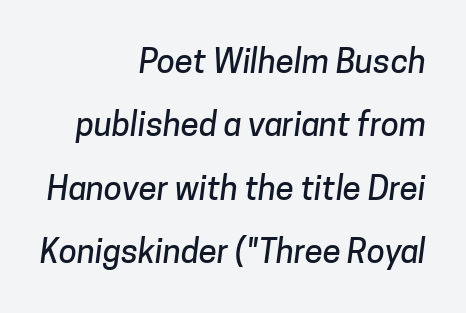
Q: Is the typeface a serif or a sans-serif typeface? A: Sans-serif.
Q: Is the text underlined? A: No.
Q: How is the paragraph aligned? A: Right-aligned.
Q: Is the spacing between letters normal or unusually wide? A: Normal.
Q: Is the spacing between lines tight, normal or loose? A: Loose.
Q: Width (condensed, normal, or wide)? A: Normal.
Q: Stroke contrast? A: Low.
Q: x-height? A: Medium.
Q: Monospaced? A: No.
